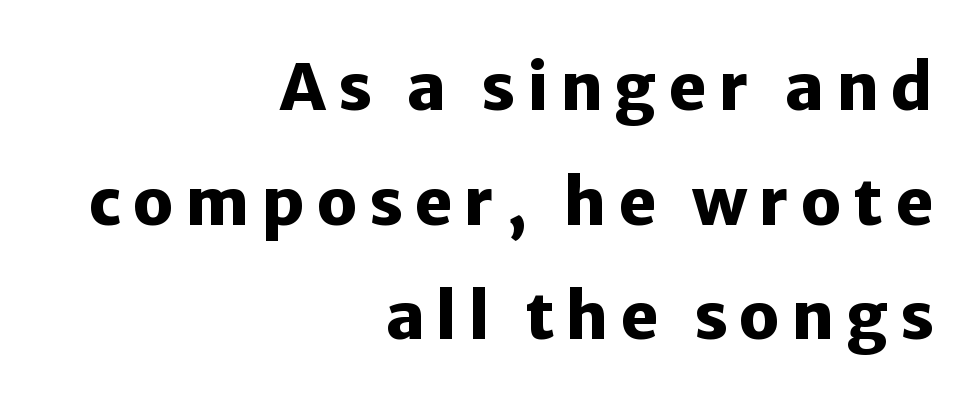
{"serif": "no", "italic": "no", "bold": "yes", "weight": "heavy", "width": "normal", "stroke_contrast": "low", "x_height": "medium", "monospaced": "no", "underline": "no", "align": "right", "line_spacing_ratio": 1.79, "glyph_px": 64}
